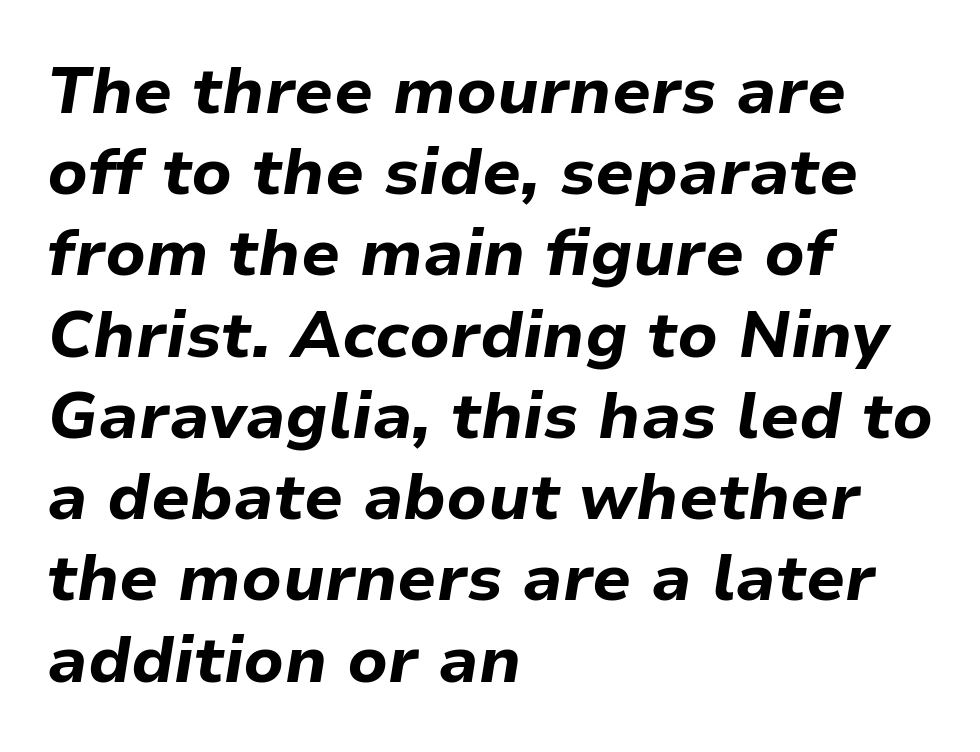
{"italic": "yes", "lean": "right", "slant_degrees": 9, "bold": "yes", "weight": "bold", "width": "normal", "stroke_contrast": "low", "x_height": "medium", "monospaced": "no", "underline": "no", "align": "left", "line_spacing": "normal", "line_spacing_ratio": 1.25, "letter_spacing": "normal", "letter_spacing_em": 0.0, "glyph_px": 65}
